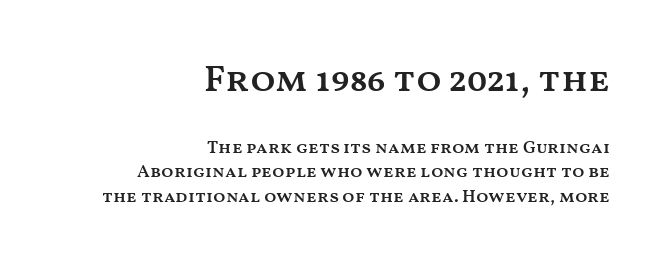
A fair bit of extra ink — the face is semibold, not bold. The rendering uses natural spacing where letterforms have individual widths. No extra tracking has been applied to these lines. In this sample the first text group is rendered at the bigger scale. Ordinary non-slanted type is in use. Horizontal alignment here is rightward, an uncommon choice for prose.
